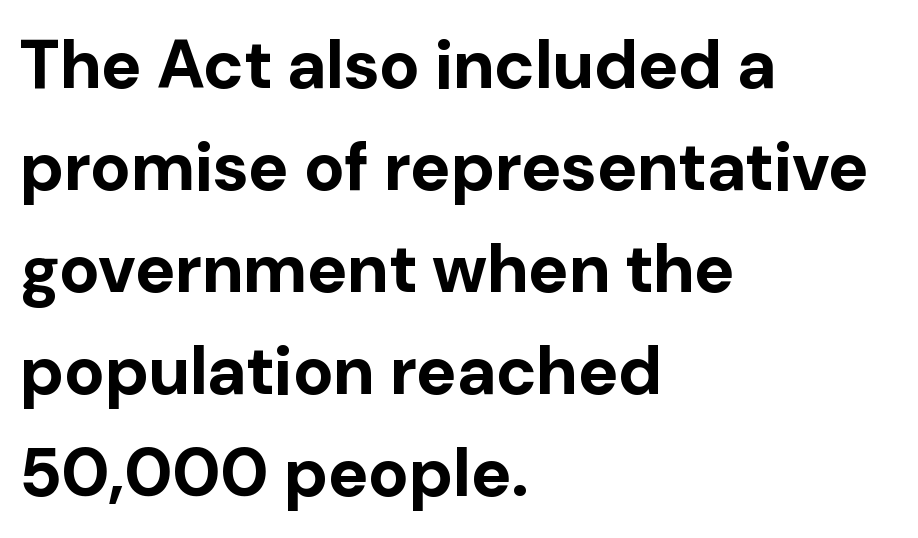
{"serif": "no", "italic": "no", "bold": "yes", "weight": "bold", "width": "normal", "stroke_contrast": "low", "x_height": "medium", "monospaced": "no", "underline": "no", "align": "left", "line_spacing": "normal", "line_spacing_ratio": 1.5, "letter_spacing": "normal", "letter_spacing_em": 0.0, "glyph_px": 68}
